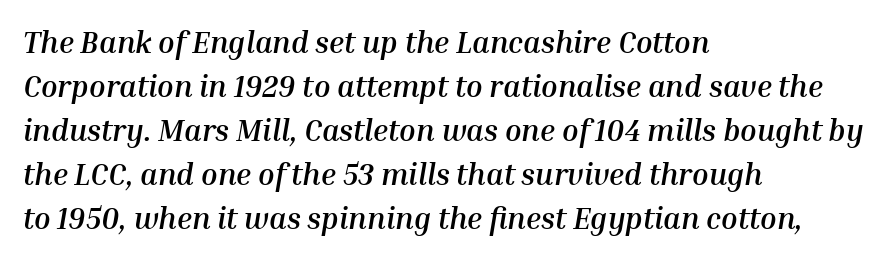
{"italic": "yes", "lean": "right", "slant_degrees": 10, "bold": "yes", "weight": "semibold", "width": "normal", "stroke_contrast": "medium", "x_height": "medium", "monospaced": "no", "underline": "no", "align": "left", "line_spacing": "normal", "line_spacing_ratio": 1.47, "letter_spacing": "normal", "letter_spacing_em": 0.0, "glyph_px": 30}
